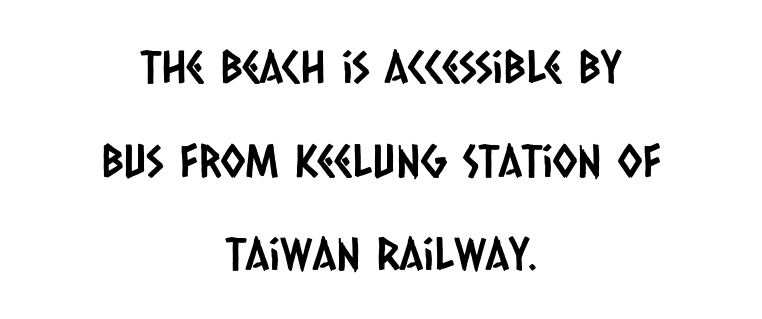
The image shows 45 px condensed sans-serif type; set centered, loose line spacing (2.08x), normal letter spacing, not underlined; low stroke contrast and a large x-height.
